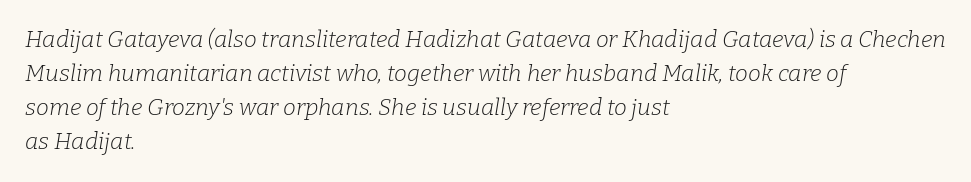
{"italic": "yes", "lean": "right", "slant_degrees": 9, "bold": "no", "underline": "no", "align": "left", "line_spacing": "normal", "line_spacing_ratio": 1.48, "letter_spacing": "normal", "letter_spacing_em": 0.0, "glyph_px": 23}
